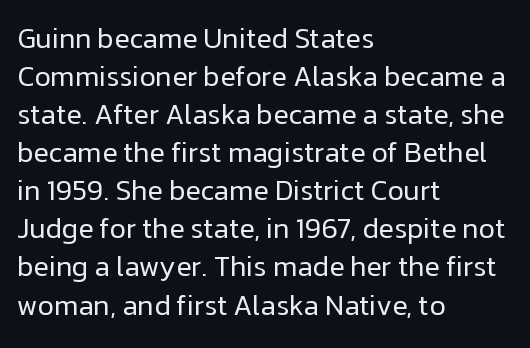
{"serif": "no", "italic": "no", "bold": "no", "weight": "regular", "width": "normal", "stroke_contrast": "low", "x_height": "medium", "monospaced": "no", "underline": "no", "align": "left", "line_spacing": "normal", "line_spacing_ratio": 1.36, "letter_spacing": "normal", "letter_spacing_em": 0.0, "glyph_px": 28}
